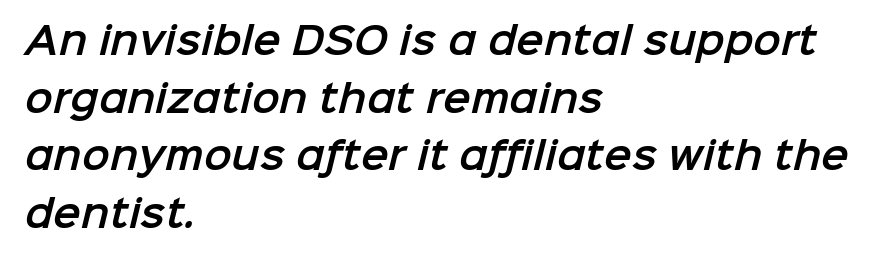
Q: Is the typeface a serif or a sans-serif typeface? A: Sans-serif.
Q: Is the text underlined? A: No.
Q: How is the paragraph aligned? A: Left-aligned.
Q: Is the spacing between letters normal or unusually wide? A: Normal.
Q: Is the spacing between lines tight, normal or loose? A: Normal.
Q: Width (condensed, normal, or wide)? A: Normal.
Q: Stroke contrast? A: Low.
Q: x-height? A: Medium.
Q: Monospaced? A: No.
